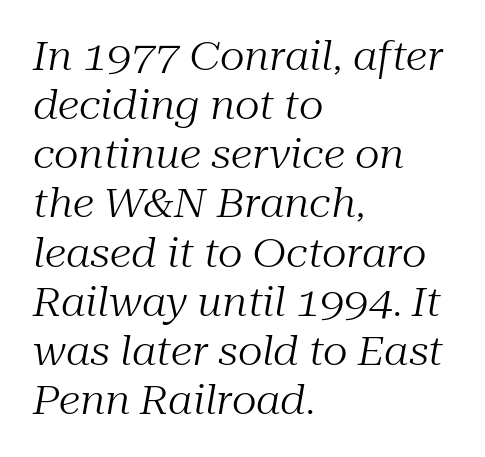
{"serif": "yes", "italic": "yes", "lean": "right", "slant_degrees": 10, "bold": "no", "weight": "regular", "width": "normal", "stroke_contrast": "medium", "x_height": "medium", "monospaced": "no", "underline": "no", "align": "left", "line_spacing": "normal", "line_spacing_ratio": 1.26, "letter_spacing": "normal", "letter_spacing_em": 0.0, "glyph_px": 39}
